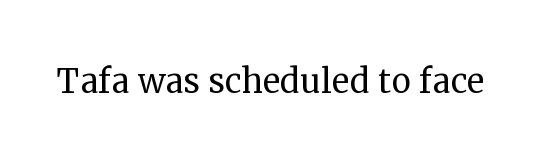
Q: Is the text bold? A: No.
Q: Is the text italic (slanted)? A: No, it is upright.
Q: Is the typeface a serif or a sans-serif typeface? A: Serif.
Q: Is the text underlined? A: No.
Q: Is the spacing between letters normal or unusually wide? A: Normal.
Q: Width (condensed, normal, or wide)? A: Normal.
Q: Stroke contrast? A: Medium.
Q: x-height? A: Medium.
Q: Monospaced? A: No.
